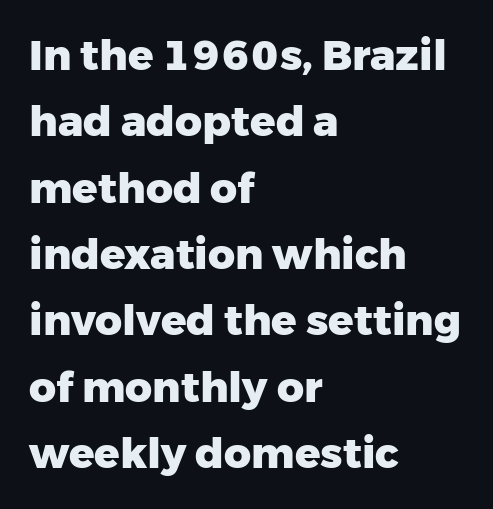
The image shows 42 px heavy sans-serif type, upright; set left-aligned, normal line spacing (1.58x), normal letter spacing, not underlined; low stroke contrast and a medium x-height.
